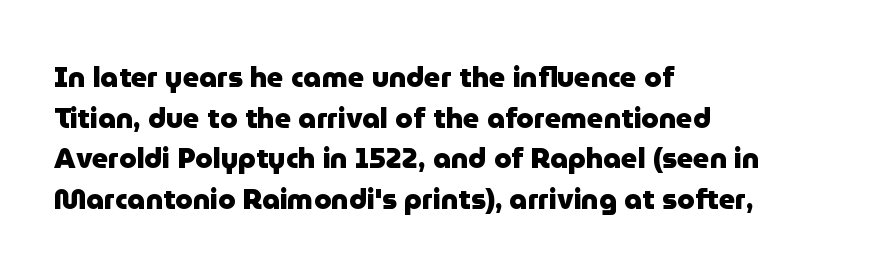
Q: Is the text bold? A: Yes.
Q: Is the text italic (slanted)? A: No, it is upright.
Q: Is the typeface a serif or a sans-serif typeface? A: Sans-serif.
Q: Is the text underlined? A: No.
Q: How is the paragraph aligned? A: Left-aligned.
Q: Is the spacing between letters normal or unusually wide? A: Normal.
Q: Is the spacing between lines tight, normal or loose? A: Normal.
Q: Width (condensed, normal, or wide)? A: Normal.
Q: Stroke contrast? A: Low.
Q: x-height? A: Medium.
Q: Monospaced? A: No.
